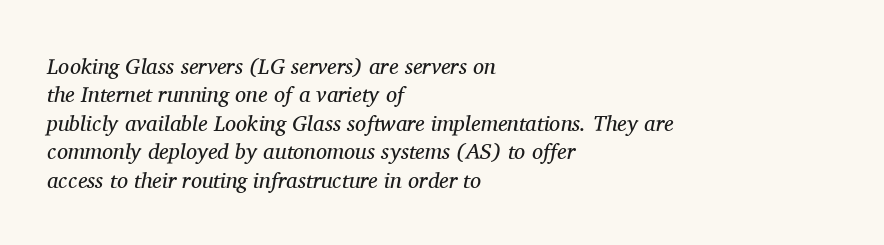
{"italic": "yes", "lean": "right", "slant_degrees": 11, "bold": "no", "underline": "no", "align": "left", "line_spacing": "normal", "line_spacing_ratio": 1.29, "letter_spacing": "normal", "letter_spacing_em": 0.0, "glyph_px": 22}
